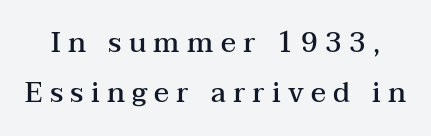
Stroke thickness is moderately raised; the sample reads as semibold. The type family on display is of the serif kind. This sample uses expanded letter spacing, leaving extra air between glyphs. Proportional: the letters do not fall into vertical columns. Descenders hang freely into open space. Style check: upright.
